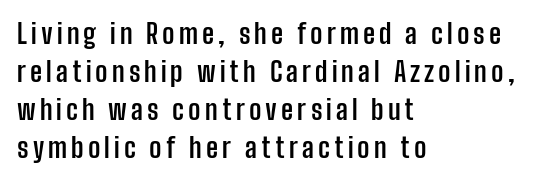
Layout note: lines flush left. The lettering stays uniformly vertical, giving the passage a roman look. Beneath every word, the page is bare. Successive baselines arrive at the customary interval. The rendering uses a bold face; every stroke is thick and dark.
